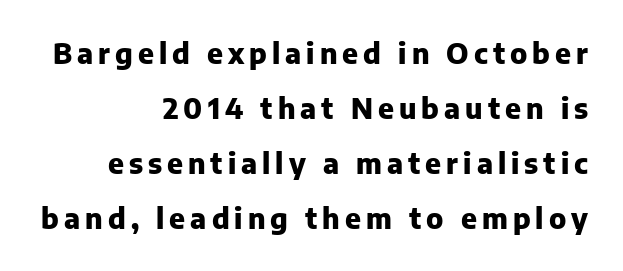
These lines carry a lot of weight — the face is fully bold. The letters advance in unequal steps, a hallmark of proportional type. The typography opts for an upright posture over an oblique one. The lines are spread far apart with generous leading. This rendering employs a face without finishing strokes, i.e., a sans-serif.
